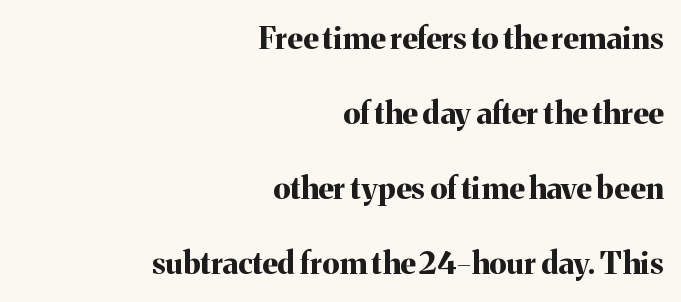
The image shows 31 px bold serif type, upright; set right-aligned, loose line spacing (2.42x), normal letter spacing, not underlined; medium stroke contrast and a medium x-height.
